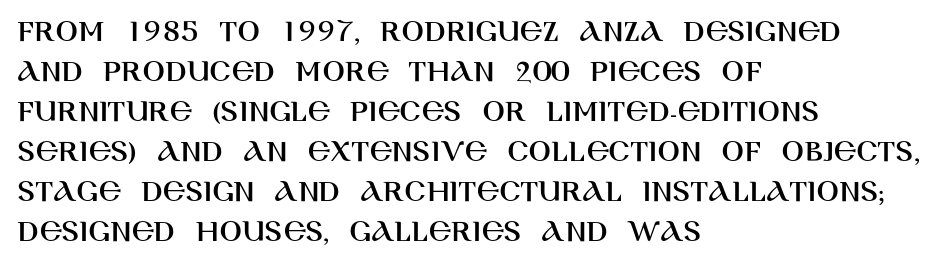
{"serif": "no", "italic": "no", "width": "normal", "stroke_contrast": "high", "x_height": "large", "monospaced": "no", "underline": "no", "align": "left", "line_spacing_ratio": 1.21, "letter_spacing": "normal", "letter_spacing_em": 0.0, "glyph_px": 33}
